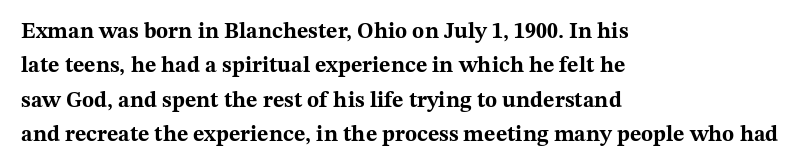
The image shows 22 px bold type, upright; set left-aligned, normal line spacing (1.56x), normal letter spacing, not underlined.
